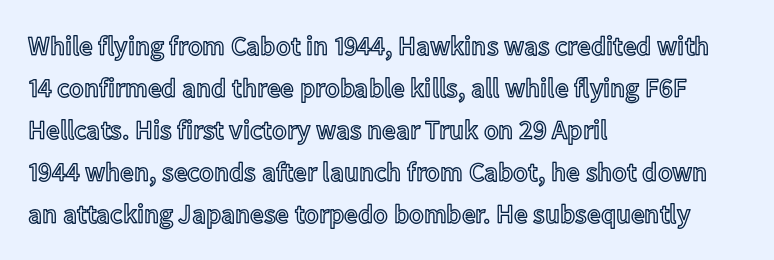
{"italic": "no", "underline": "no", "align": "left", "line_spacing": "normal", "line_spacing_ratio": 1.56, "letter_spacing": "normal", "letter_spacing_em": 0.0, "glyph_px": 27}
